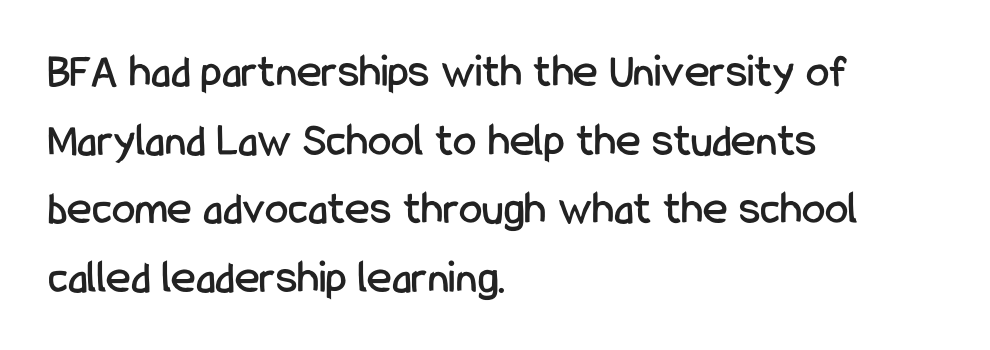
{"serif": "no", "italic": "no", "width": "condensed", "stroke_contrast": "low", "x_height": "medium", "monospaced": "no", "underline": "no", "align": "left", "line_spacing": "normal", "line_spacing_ratio": 1.46, "letter_spacing": "normal", "letter_spacing_em": 0.0, "glyph_px": 47}
